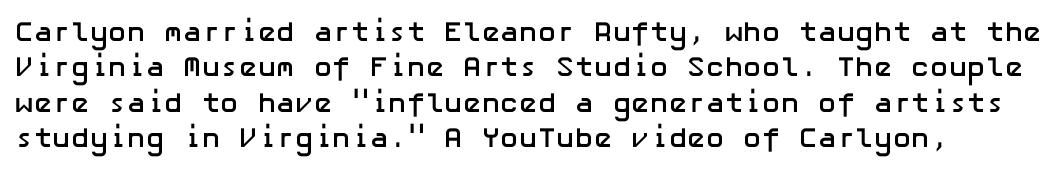
{"serif": "no", "italic": "no", "bold": "yes", "weight": "semibold", "width": "normal", "stroke_contrast": "low", "x_height": "medium", "underline": "no", "line_spacing": "normal", "line_spacing_ratio": 1.26, "letter_spacing": "normal", "letter_spacing_em": 0.0, "glyph_px": 28}
